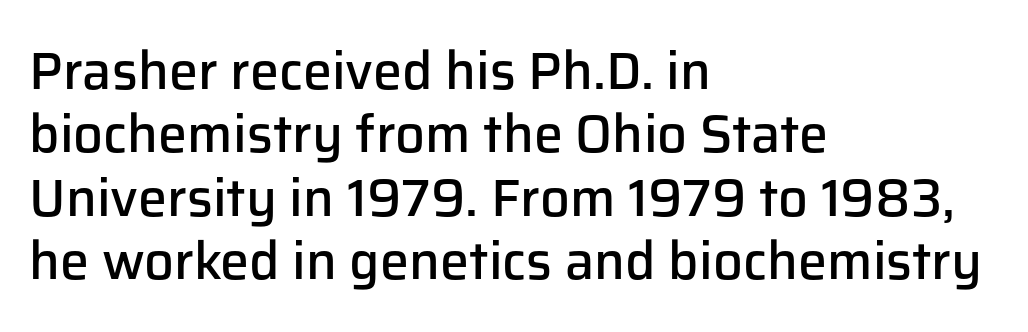
{"serif": "no", "italic": "no", "bold": "semi", "weight": "semibold", "width": "normal", "stroke_contrast": "low", "x_height": "medium", "monospaced": "no", "underline": "no", "align": "left", "line_spacing_ratio": 1.22, "letter_spacing": "normal", "letter_spacing_em": 0.0, "glyph_px": 52}
